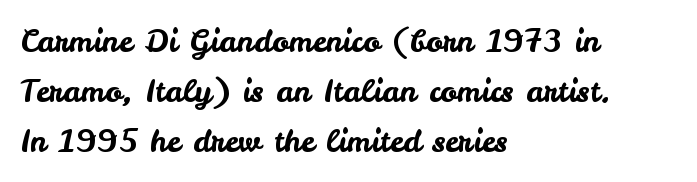
The image shows 31 px sans-serif type; set left-aligned, normal line spacing (1.61x), normal letter spacing, not underlined; low stroke contrast and a small x-height.
